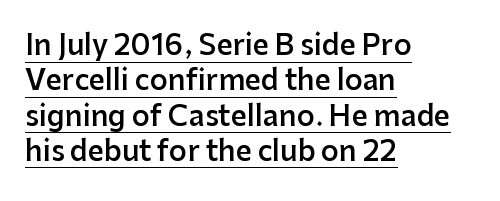
Quick note: underline on. Each letter keeps its own natural width here, so spacing adapts to shape. Designer's note — italics off, roman on. Notice how descenders clear the ascenders below comfortably — that's standard leading.
